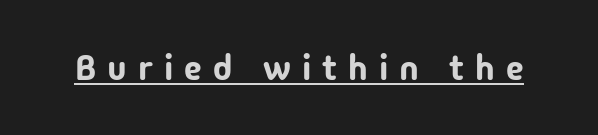
The image shows 35 px sans-serif type, upright; set unusually wide letter spacing (+0.32 em), underlined; low stroke contrast and a medium x-height.
